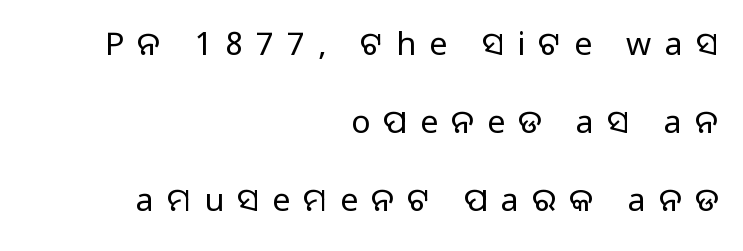
Q: Is the text bold? A: No.
Q: Is the text italic (slanted)? A: No, it is upright.
Q: Is the typeface a serif or a sans-serif typeface? A: Sans-serif.
Q: Is the text underlined? A: No.
Q: How is the paragraph aligned? A: Right-aligned.
Q: Is the spacing between letters normal or unusually wide? A: Unusually wide.
Q: Is the spacing between lines tight, normal or loose? A: Loose.
Q: Width (condensed, normal, or wide)? A: Normal.
Q: Stroke contrast? A: Low.
Q: x-height? A: Large.
Q: Monospaced? A: No.
